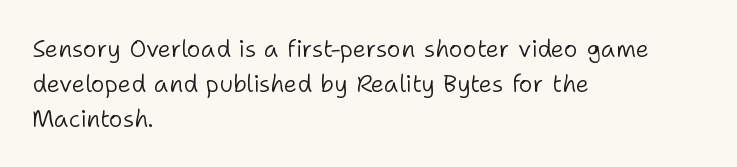
The image shows 24 px text type, upright; set left-aligned, normal line spacing (1.45x), normal letter spacing, not underlined.
